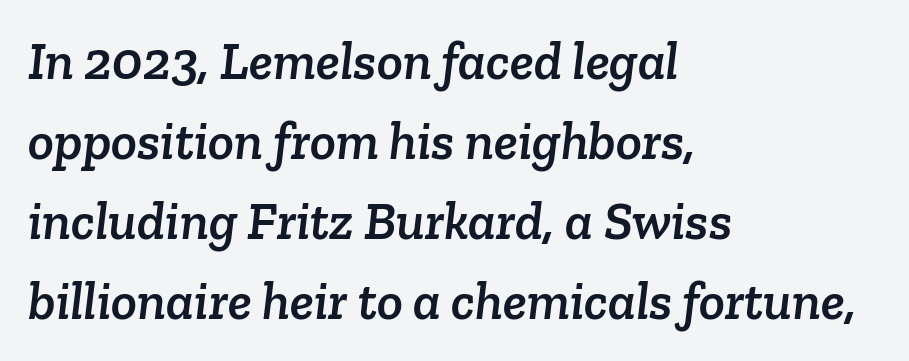
The image shows 54 px serif type; set left-aligned, normal line spacing (1.48x), normal letter spacing, not underlined; low stroke contrast and a medium x-height.
